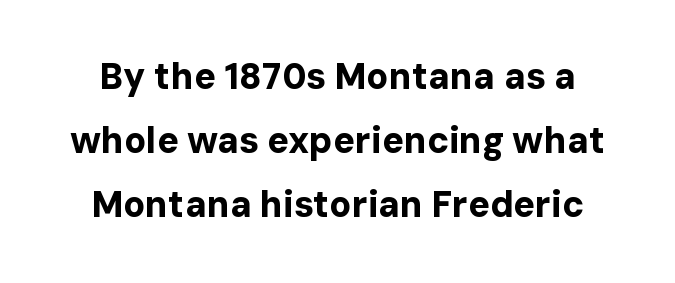
Vertical strokes here are truly vertical. Varying glyph widths throughout — classic text-font behaviour. A clean baseline with only descenders dipping below it. To sum up the face: it is a sans, with no serifs.
